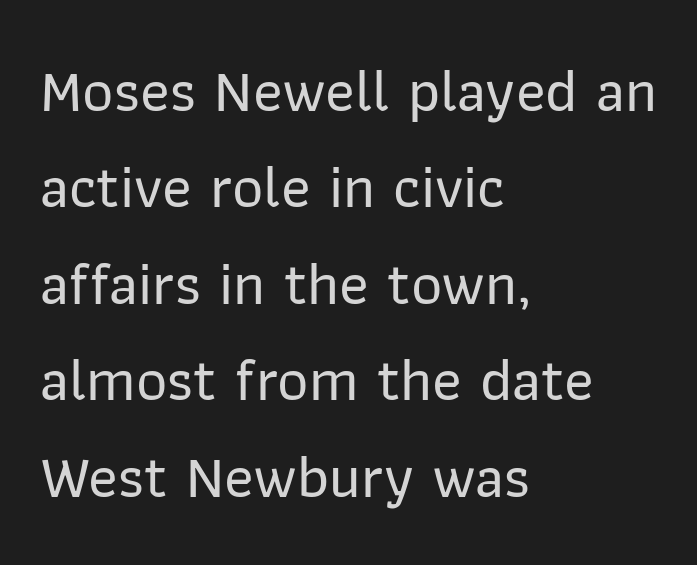
{"serif": "no", "italic": "no", "width": "normal", "stroke_contrast": "low", "x_height": "medium", "monospaced": "no", "underline": "no", "align": "left", "line_spacing": "normal", "line_spacing_ratio": 1.58, "letter_spacing": "normal", "letter_spacing_em": 0.0, "glyph_px": 61}
